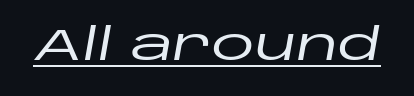
The image shows 44 px wide type, italic (leaning right); set normal letter spacing, underlined; low stroke contrast and a large x-height.
